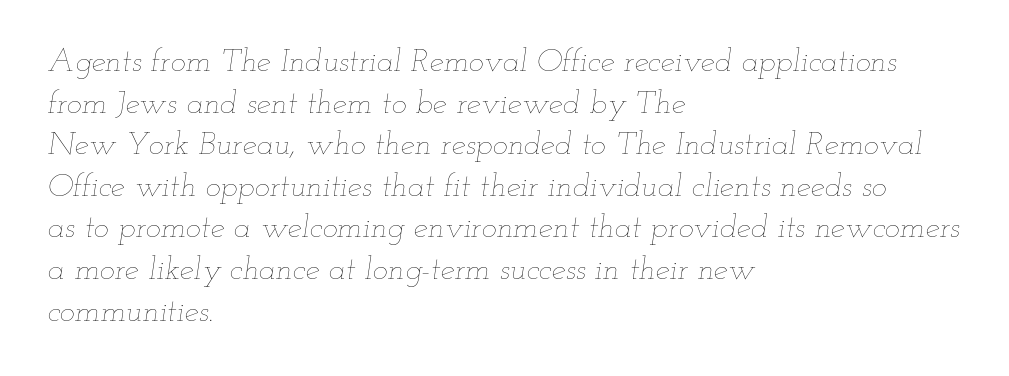
You could not count columns in this text — the font is proportionally spaced. A typesetter would call this leading conventional body-copy spacing. Each row of text sits above clean, open space. Stroke mass is kept to a normal reading level or below.
